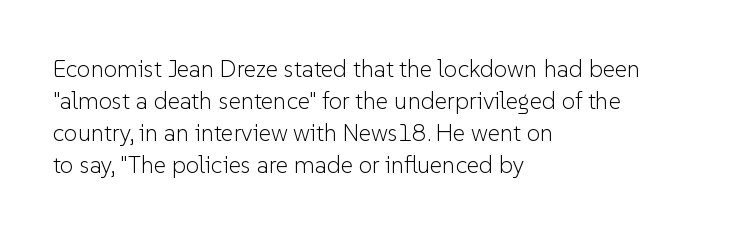
The image shows 24 px text type, upright; set left-aligned, normal line spacing (1.34x), normal letter spacing, not underlined.
